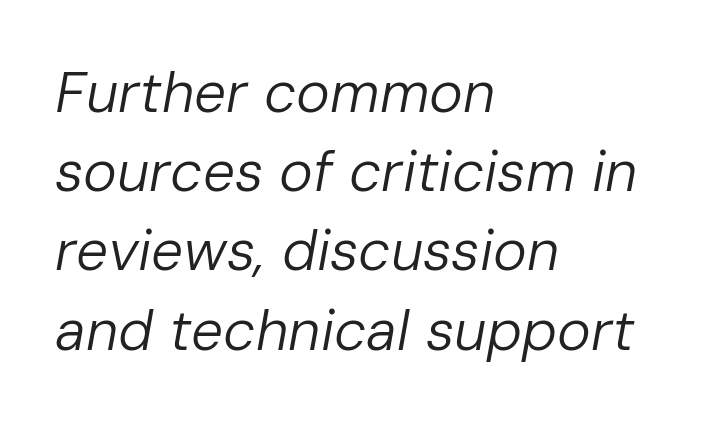
Q: Is the text bold? A: No.
Q: Is the text italic (slanted)? A: Yes, it leans right by about 10 degrees.
Q: Is the text underlined? A: No.
Q: How is the paragraph aligned? A: Left-aligned.
Q: Is the spacing between letters normal or unusually wide? A: Normal.
Q: Is the spacing between lines tight, normal or loose? A: Normal.
Q: Width (condensed, normal, or wide)? A: Normal.
Q: Stroke contrast? A: Low.
Q: x-height? A: Medium.
Q: Monospaced? A: No.
